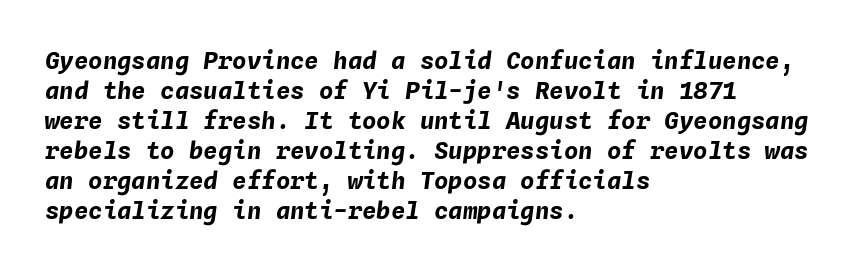
The image shows 24 px bold type, italic (leaning right); set left-aligned, normal line spacing (1.25x), normal letter spacing, not underlined.
